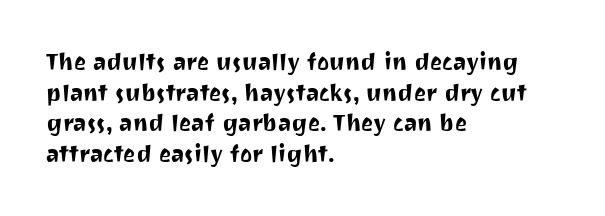
Q: Is the text italic (slanted)? A: No, it is upright.
Q: Is the text underlined? A: No.
Q: How is the paragraph aligned? A: Left-aligned.
Q: Is the spacing between letters normal or unusually wide? A: Normal.
Q: Is the spacing between lines tight, normal or loose? A: Normal.
